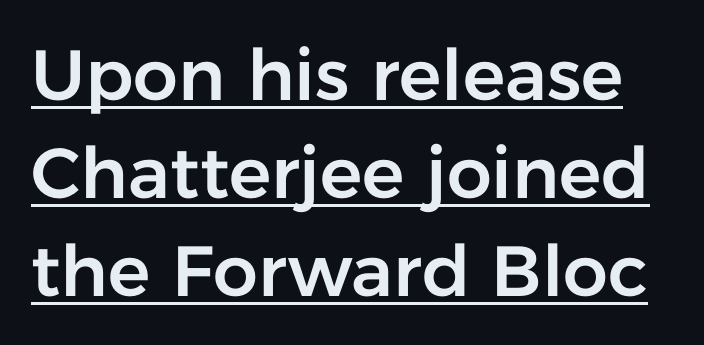
The image shows 71 px sans-serif type, upright; set normal line spacing (1.38x), normal letter spacing, underlined; low stroke contrast and a medium x-height.
